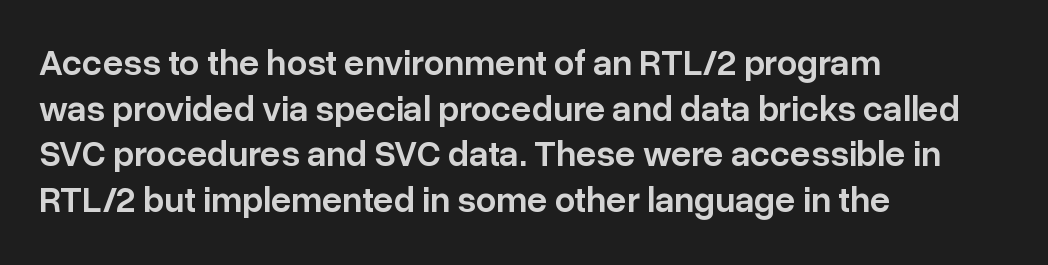
The image shows 36 px semibold sans-serif type, upright; set left-aligned, normal line spacing (1.27x), normal letter spacing, not underlined; low stroke contrast and a medium x-height.
